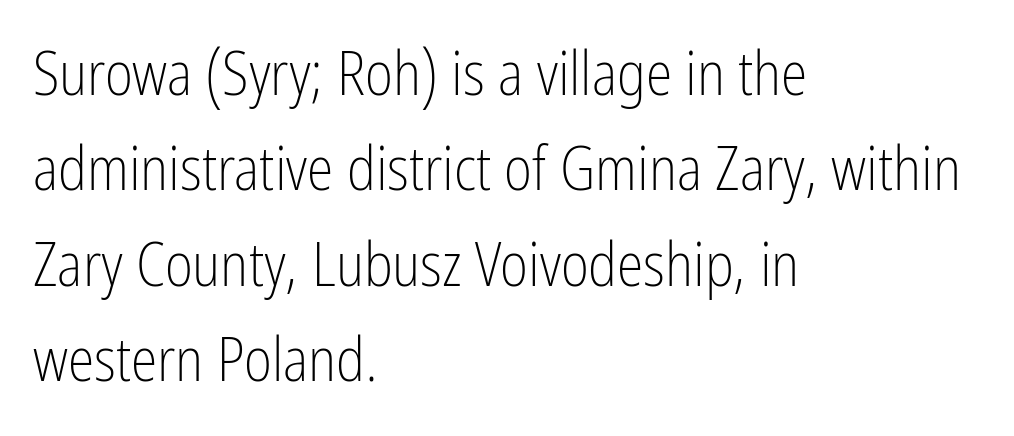
Is the type heavy? It reads as light-to-regular instead. The compositor pushed each line to the left boundary. This sample keeps an unexceptional amount of space between lines. Short note: letters normally spaced.
